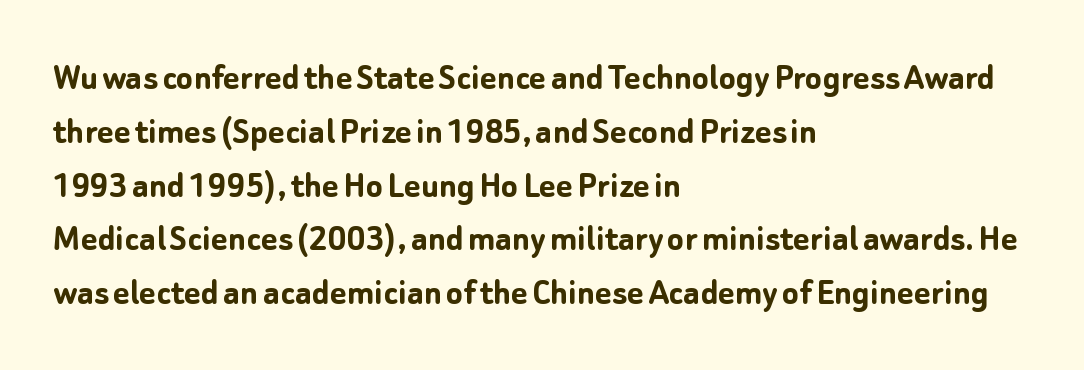
The passage shown has conventional tracking throughout. The compositor pushed each line to the left boundary. Bare-footed words on every line. Do the characters align in a grid? No, the font is proportional.
